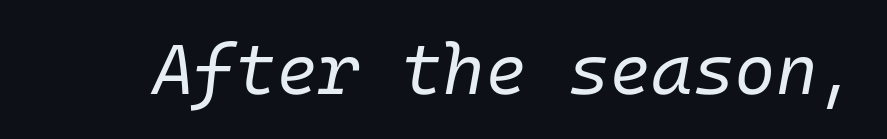
Q: Is the text bold? A: No.
Q: Is the text italic (slanted)? A: Yes, it leans right by about 10 degrees.
Q: Is the text underlined? A: No.
Q: Is the spacing between letters normal or unusually wide? A: Normal.
Q: Width (condensed, normal, or wide)? A: Normal.
Q: Stroke contrast? A: Low.
Q: x-height? A: Medium.
